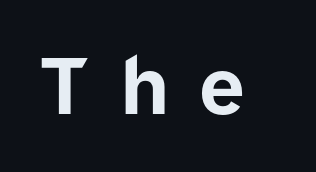
Unlike a traditional serif, this face leaves its strokes unadorned. Words float on clear page, feet unadorned. Style check: upright. The face used here has the dense, thick strokes of a bold. These lines are rendered in a variable-pitch font. The tracking jumps out immediately: characters are airy and widely separated.
